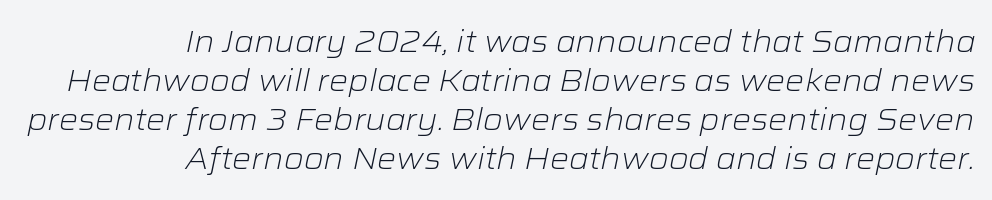
{"italic": "yes", "lean": "right", "slant_degrees": 12, "bold": "no", "weight": "light", "width": "wide", "stroke_contrast": "low", "x_height": "medium", "monospaced": "no", "underline": "no", "align": "right", "line_spacing": "normal", "line_spacing_ratio": 1.3, "letter_spacing": "normal", "letter_spacing_em": 0.0, "glyph_px": 30}
